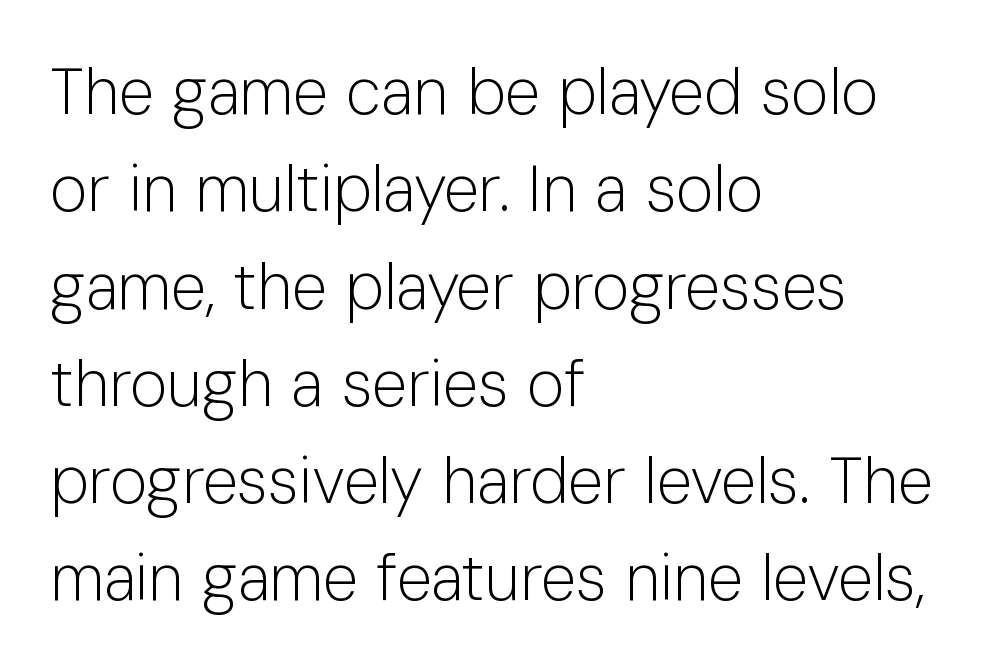
Rows of type keep a routine distance in the vertical direction. How are the letters spaced? Ordinarily, with no added tracking. These glyphs show unthickened strokes, regular width or finer. The baseline area is clear.
